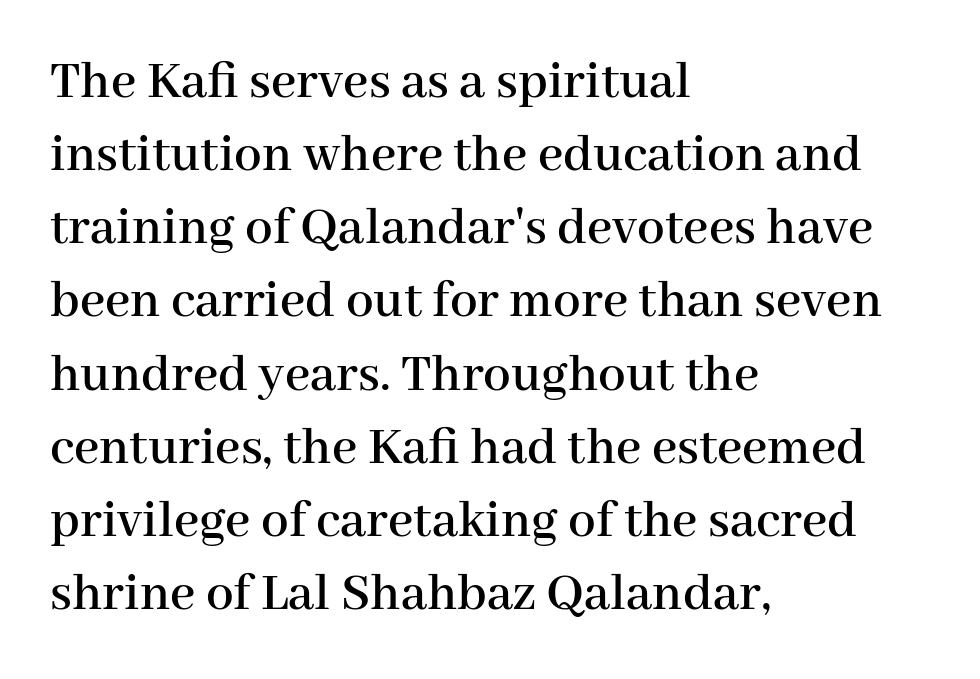
The image shows 55 px serif type, upright; set left-aligned, normal line spacing (1.33x), normal letter spacing, not underlined; high stroke contrast and a medium x-height.
